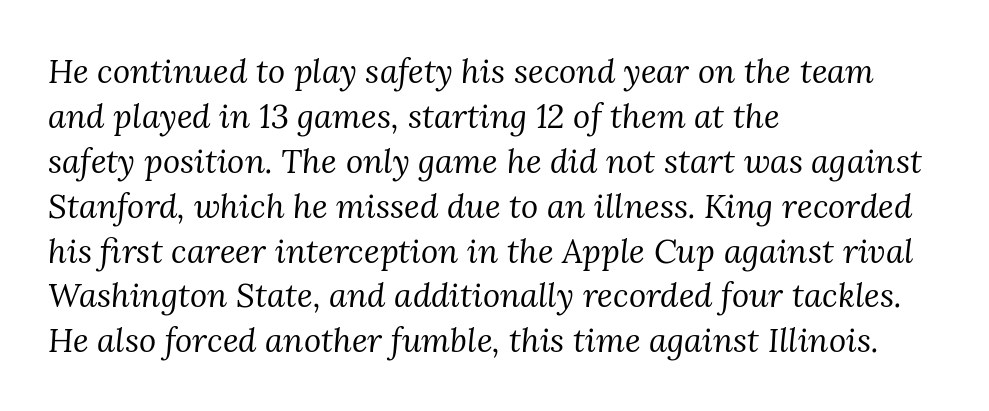
Q: Is the text bold? A: No.
Q: Is the text italic (slanted)? A: Yes, it leans right by about 3 degrees.
Q: Is the typeface a serif or a sans-serif typeface? A: Serif.
Q: Is the text underlined? A: No.
Q: How is the paragraph aligned? A: Left-aligned.
Q: Is the spacing between letters normal or unusually wide? A: Normal.
Q: Is the spacing between lines tight, normal or loose? A: Normal.
Q: Width (condensed, normal, or wide)? A: Normal.
Q: Stroke contrast? A: Medium.
Q: x-height? A: Medium.
Q: Monospaced? A: No.
